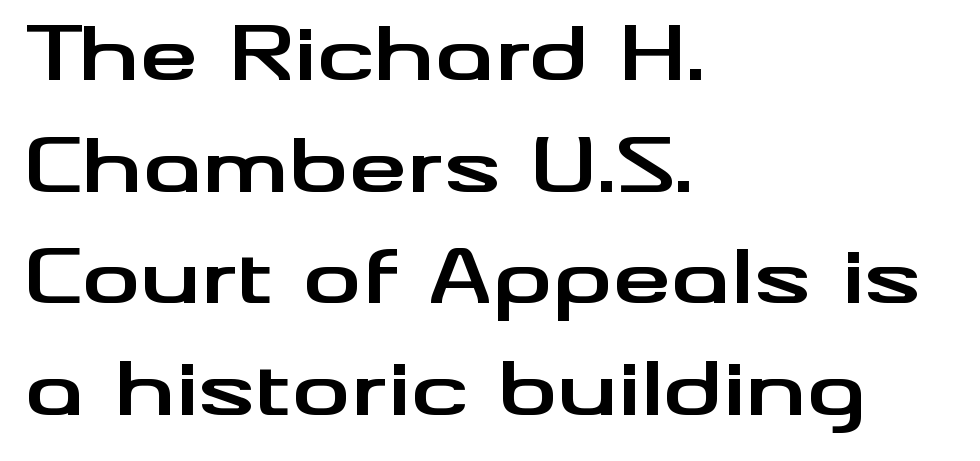
{"serif": "no", "italic": "no", "bold": "yes", "weight": "bold", "width": "wide", "stroke_contrast": "medium", "x_height": "small", "monospaced": "no", "underline": "no", "align": "left", "line_spacing": "normal", "line_spacing_ratio": 1.51, "letter_spacing": "normal", "letter_spacing_em": 0.0, "glyph_px": 74}
